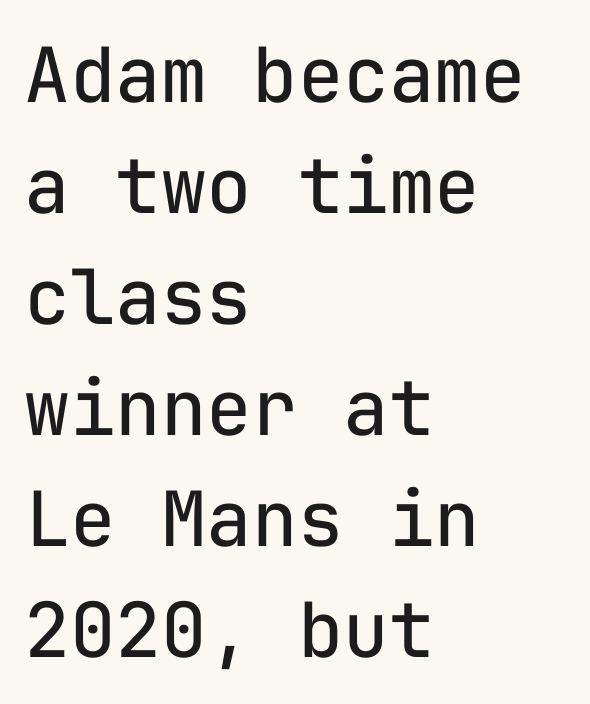
Q: Is the text bold? A: No.
Q: Is the text italic (slanted)? A: No, it is upright.
Q: Is the typeface a serif or a sans-serif typeface? A: Sans-serif.
Q: Is the text underlined? A: No.
Q: How is the paragraph aligned? A: Left-aligned.
Q: Is the spacing between letters normal or unusually wide? A: Normal.
Q: Is the spacing between lines tight, normal or loose? A: Normal.
Q: Width (condensed, normal, or wide)? A: Normal.
Q: Stroke contrast? A: Low.
Q: x-height? A: Medium.
Q: Monospaced? A: Yes.
